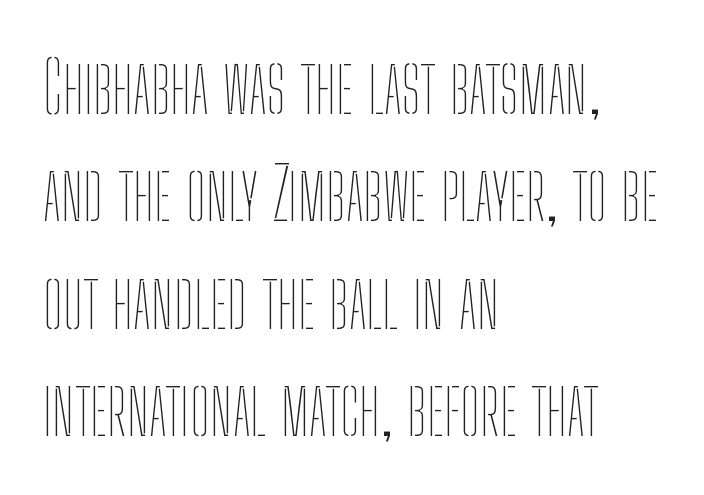
{"italic": "no", "bold": "no", "weight": "thin", "width": "condensed", "stroke_contrast": "low", "x_height": "medium", "monospaced": "no", "underline": "no", "align": "left", "line_spacing": "normal", "line_spacing_ratio": 1.49, "letter_spacing": "normal", "letter_spacing_em": 0.0, "glyph_px": 72}
